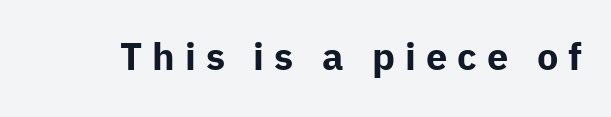
Lines of text with bare space underneath. The rendering uses natural spacing where letterforms have individual widths. Notice how thick the strokes are: this is what a full bold looks like. The axis of the letterforms is exactly vertical. The face used here is rendered with a markedly widened letterfit.
